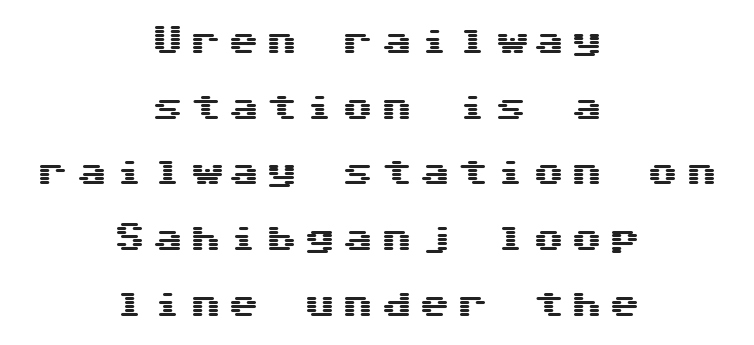
{"serif": "no", "italic": "no", "width": "wide", "stroke_contrast": "medium", "x_height": "medium", "monospaced": "yes", "underline": "no", "align": "center", "line_spacing": "loose", "line_spacing_ratio": 2.12, "letter_spacing": "wide", "letter_spacing_em": 0.23, "glyph_px": 31}
